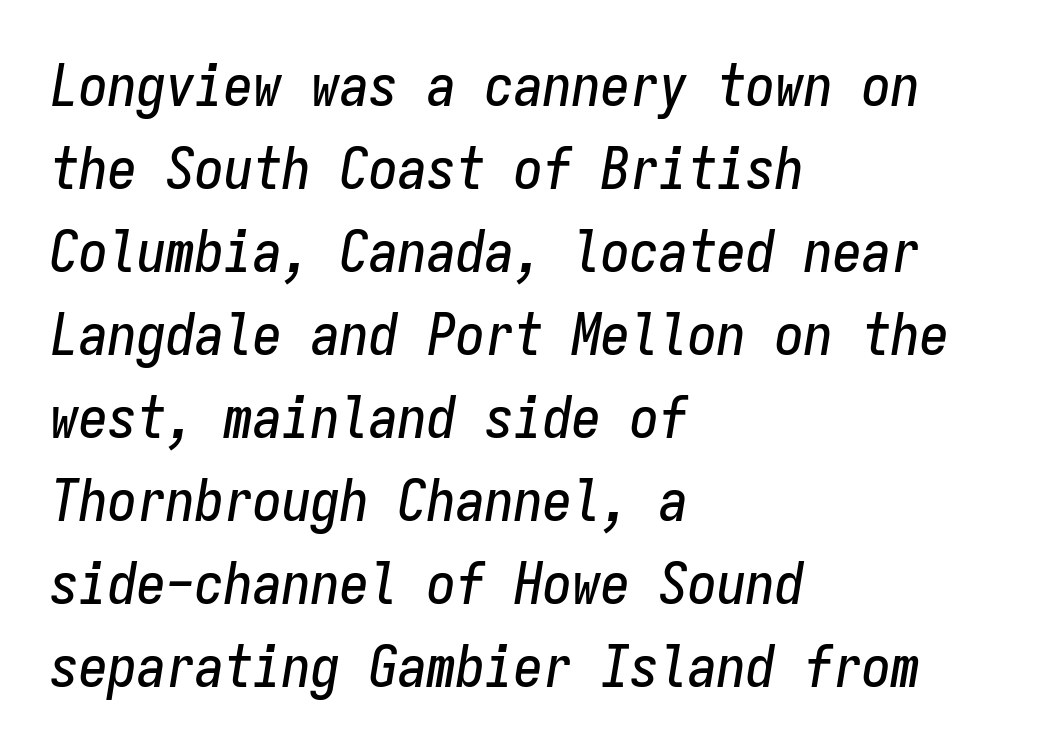
Horizontal alignment here is leftward, the default for most running prose. Think of a typewriter: that constant character pitch is what you see here. The specimen omits any rule beneath the text block's lines. Vertically, the passage feels balanced, rows spaced as you'd expect.
